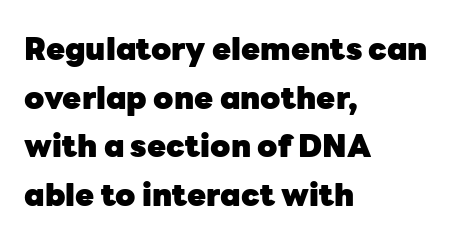
Font category for this specimen: sans-serif. Bold? Absolutely — the strokes are thick and heavy. One-word summary of the alignment: left. This sample has the flowing, uneven cadence of proportional lettering. Underlining? Definitely not there.
